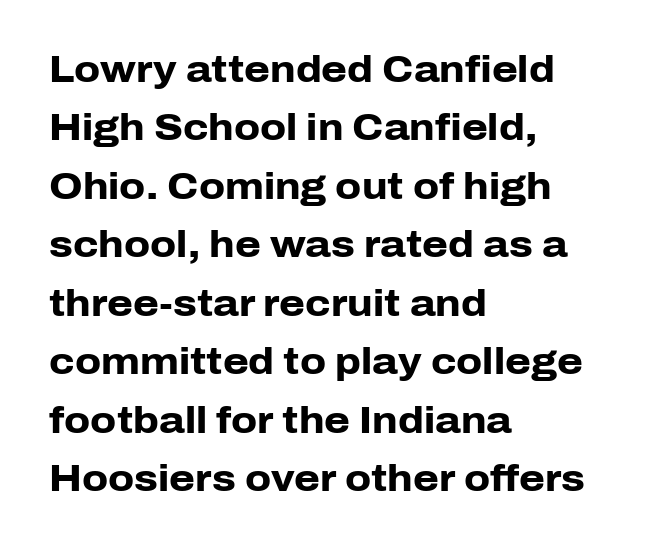
Q: Is the text bold? A: Yes.
Q: Is the text italic (slanted)? A: No, it is upright.
Q: Is the typeface a serif or a sans-serif typeface? A: Sans-serif.
Q: Is the text underlined? A: No.
Q: How is the paragraph aligned? A: Left-aligned.
Q: Is the spacing between letters normal or unusually wide? A: Normal.
Q: Is the spacing between lines tight, normal or loose? A: Normal.
Q: Width (condensed, normal, or wide)? A: Normal.
Q: Stroke contrast? A: Low.
Q: x-height? A: Medium.
Q: Monospaced? A: No.
